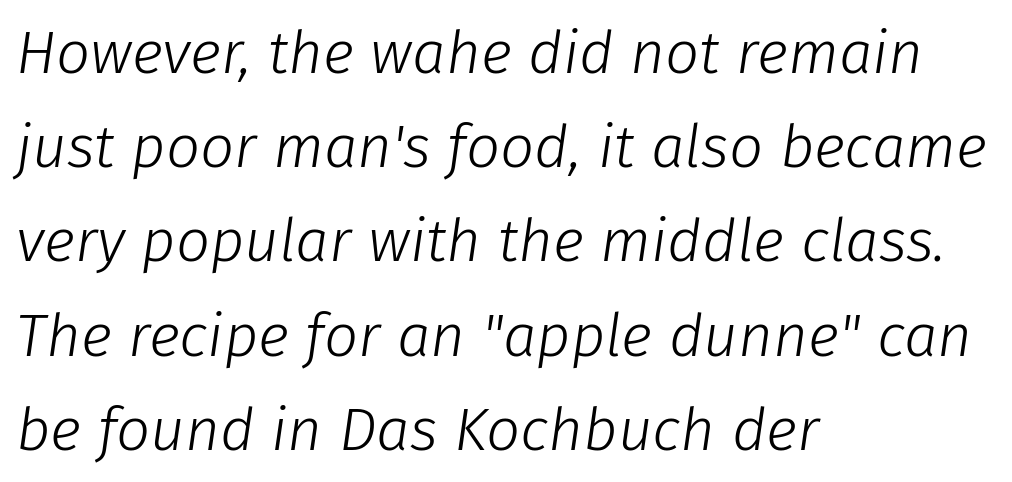
The lines sit at an ordinary, default distance from one another. Short and long lines alike share a common starting point at left. Caption: standard tracking, unaltered. The cut favours lightness, reaching ordinary text weight at its darkest. Any mark beneath the type? The region is blank. Is this a fixed-width face? No — the glyphs have proportional, varying widths.
